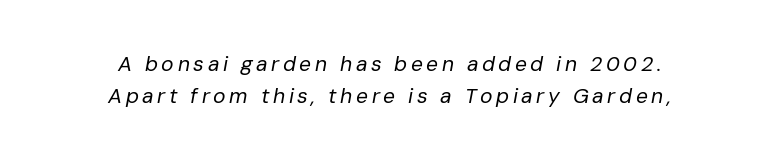
Q: Is the text bold? A: No.
Q: Is the text italic (slanted)? A: Yes, it leans right by about 10 degrees.
Q: Is the text underlined? A: No.
Q: How is the paragraph aligned? A: Centered.
Q: Is the spacing between lines tight, normal or loose? A: Normal.
